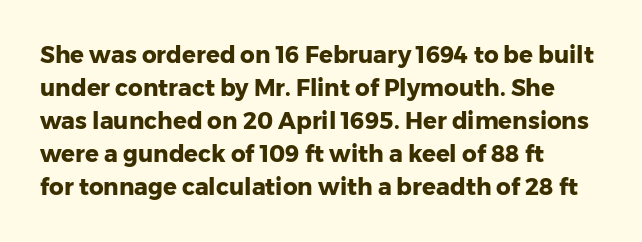
Q: Is the text bold? A: Yes.
Q: Is the text italic (slanted)? A: No, it is upright.
Q: Is the text underlined? A: No.
Q: How is the paragraph aligned? A: Left-aligned.
Q: Is the spacing between letters normal or unusually wide? A: Normal.
Q: Is the spacing between lines tight, normal or loose? A: Normal.
